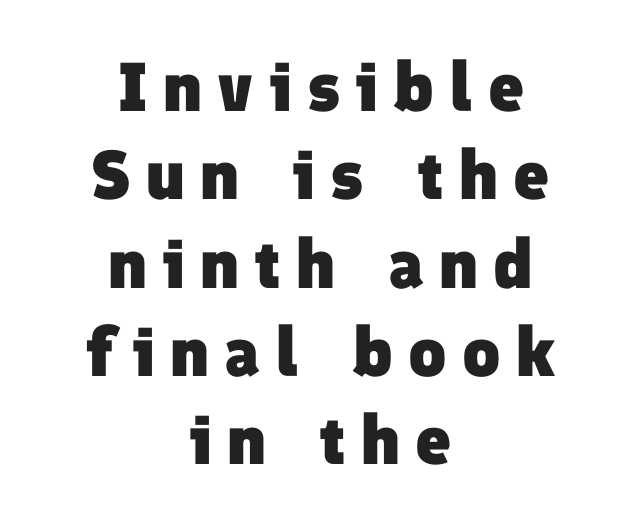
The image shows 69 px heavy sans-serif type; set centered, normal line spacing (1.28x), unusually wide letter spacing (+0.22 em), not underlined; low stroke contrast and a medium x-height.
